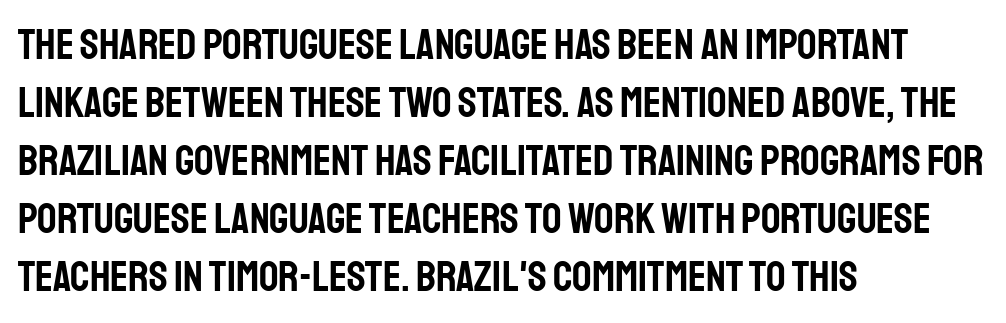
The rendering anchors every line to the left-hand side. Anything drawn beneath the words? Only blank space. The lines sit at an ordinary, default distance from one another. The type is set solid horizontally, with unmodified tracking. A typesetter would call this proportional, since set widths differ per character.
